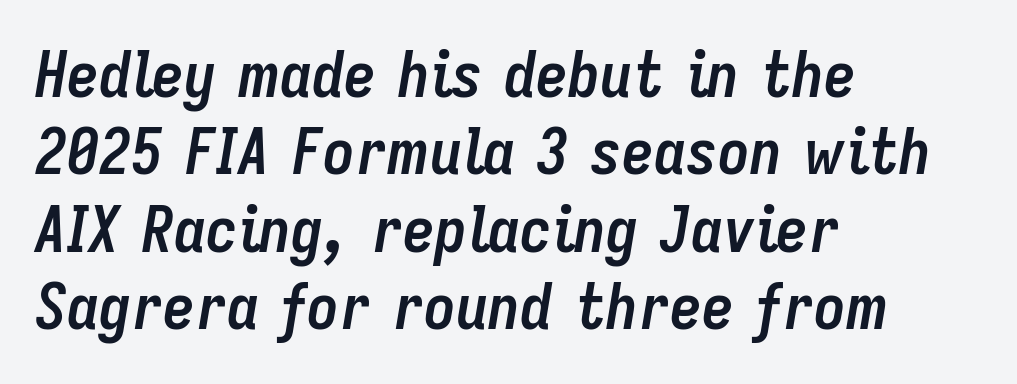
Clear beneath every line of the passage. Varying glyph widths throughout — classic text-font behaviour. The passage shown leans; its letterforms are oblique. The setting favours the left margin, as ordinary paragraphs usually do. This is heavy type, rendered in bold. Spacing between characters is what you'd get straight out of the box.
